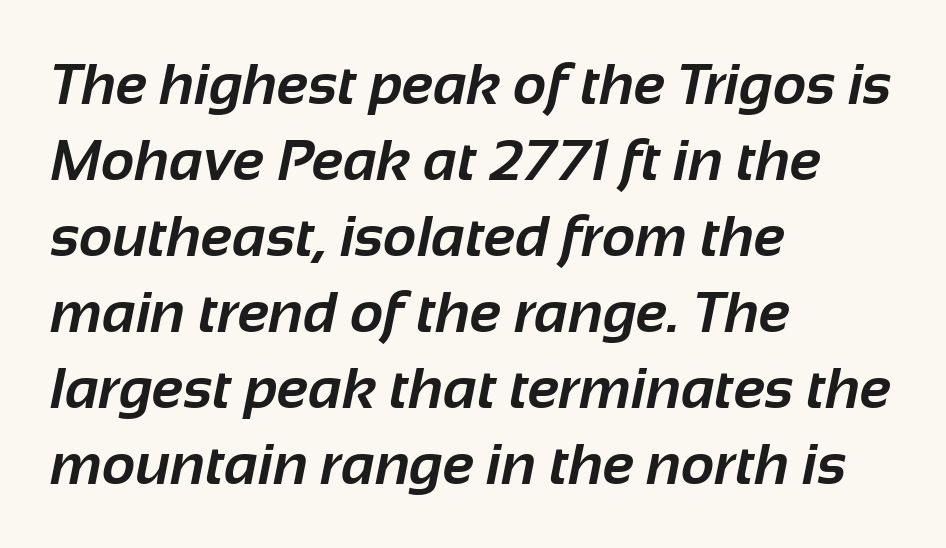
The image shows 58 px bold sans-serif type; set left-aligned, normal line spacing (1.31x), normal letter spacing, not underlined; low stroke contrast and a medium x-height.
